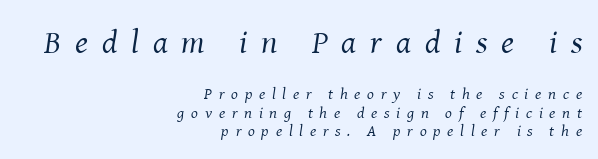
To sum up the face: it has serifs. Is the lower block the larger one? No — the upper block carries the bigger type. Each word looks stretched out because of the extra space between its letters. On a weight scale, this lands at 450 or below. A typesetter would call this proportional, since set widths differ per character. Every row of glyphs terminates at an identical x-position on the right.
